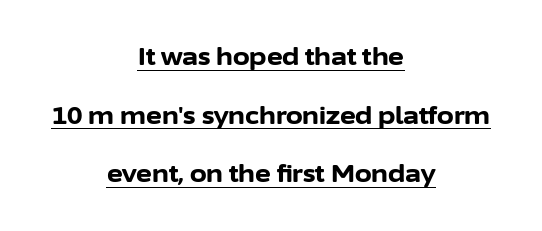
Q: Is the text bold? A: Yes.
Q: Is the text italic (slanted)? A: No, it is upright.
Q: Is the text underlined? A: Yes.
Q: How is the paragraph aligned? A: Centered.
Q: Is the spacing between letters normal or unusually wide? A: Normal.
Q: Is the spacing between lines tight, normal or loose? A: Loose.
